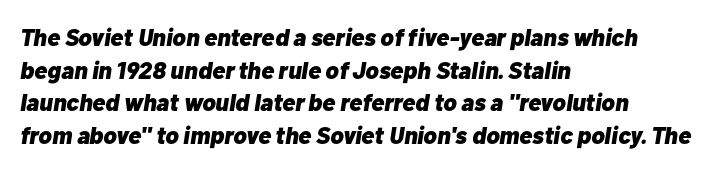
Q: Is the text bold? A: Yes.
Q: Is the text italic (slanted)? A: Yes, it leans right by about 10 degrees.
Q: Is the text underlined? A: No.
Q: How is the paragraph aligned? A: Left-aligned.
Q: Is the spacing between letters normal or unusually wide? A: Normal.
Q: Is the spacing between lines tight, normal or loose? A: Normal.
